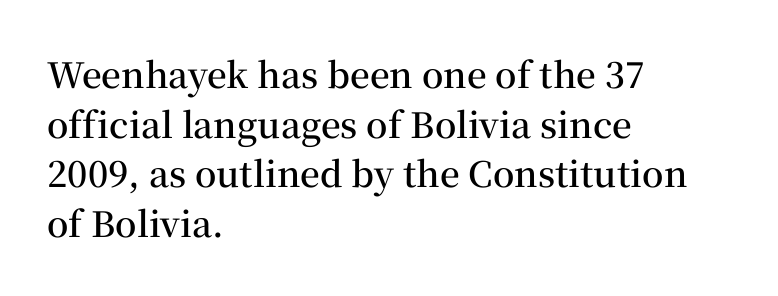
{"serif": "yes", "italic": "no", "bold": "semi", "weight": "semibold", "width": "normal", "stroke_contrast": "medium", "x_height": "medium", "monospaced": "no", "underline": "no", "align": "left", "line_spacing": "normal", "line_spacing_ratio": 1.42, "letter_spacing": "normal", "letter_spacing_em": 0.0, "glyph_px": 35}
